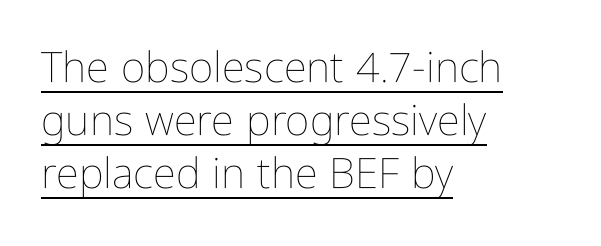
The rendering uses a moderate line-height, typical for paragraphs. The rendering uses natural spacing where letterforms have individual widths. Posture: straight, roman, zero tilt. The characters are drawn with everyday or finer stroke widths.
